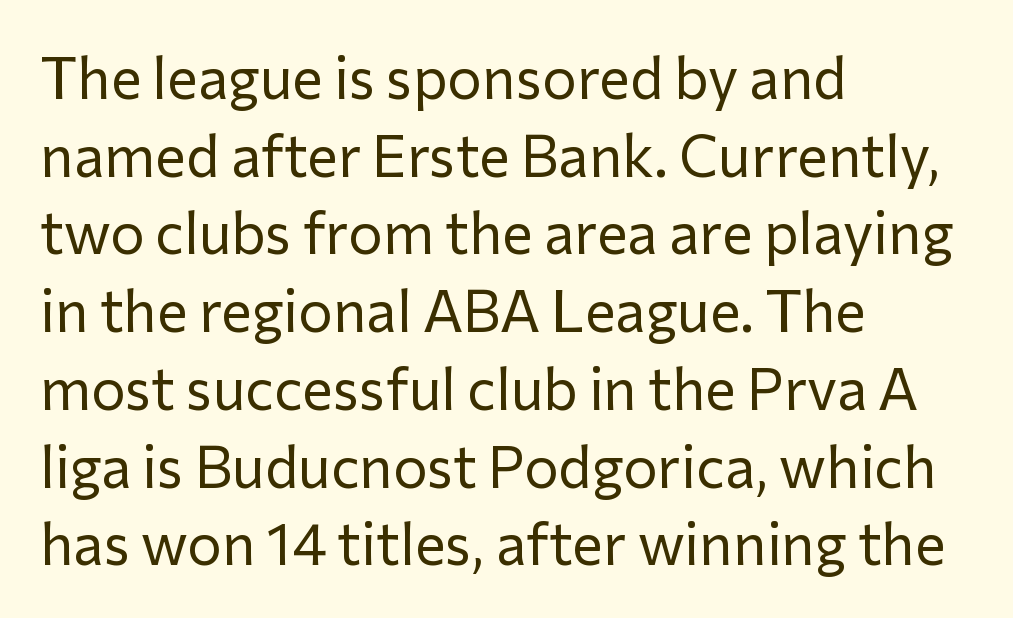
The image shows 58 px regular-weight sans-serif type, upright; set left-aligned, normal line spacing (1.34x), normal letter spacing, not underlined; low stroke contrast and a medium x-height.
